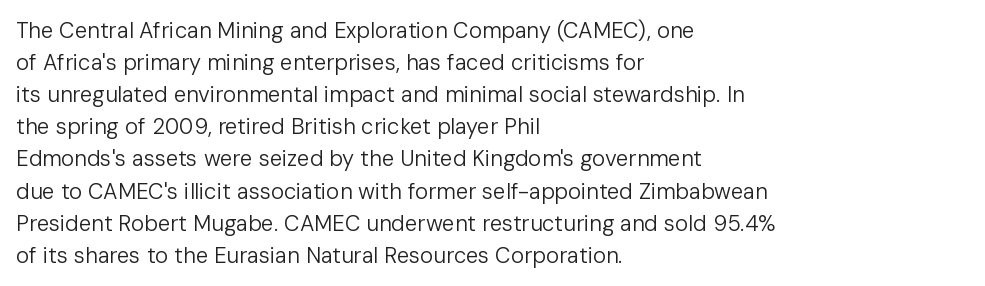
Q: Is the text bold? A: No.
Q: Is the text italic (slanted)? A: No, it is upright.
Q: Is the text underlined? A: No.
Q: How is the paragraph aligned? A: Left-aligned.
Q: Is the spacing between letters normal or unusually wide? A: Normal.
Q: Is the spacing between lines tight, normal or loose? A: Normal.
